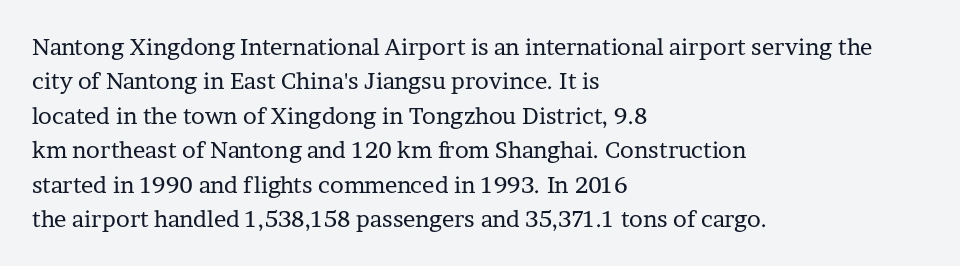
The image shows 23 px text type, upright; set left-aligned, normal line spacing (1.5x), normal letter spacing, not underlined.
